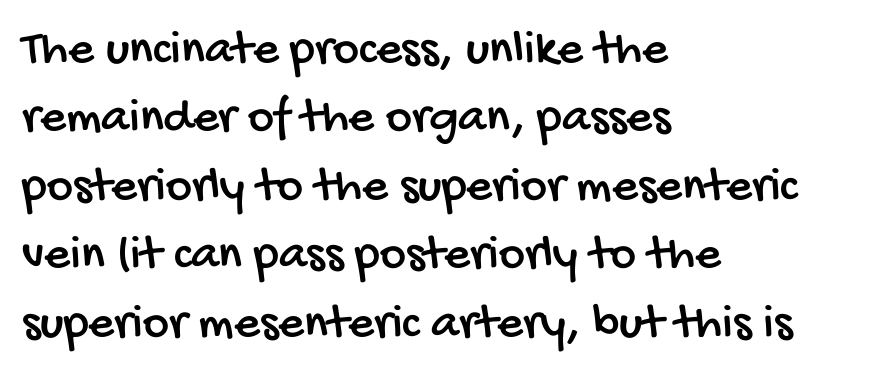
The image shows 50 px condensed sans-serif type; set left-aligned, normal line spacing (1.37x), normal letter spacing, not underlined; low stroke contrast and a large x-height.
